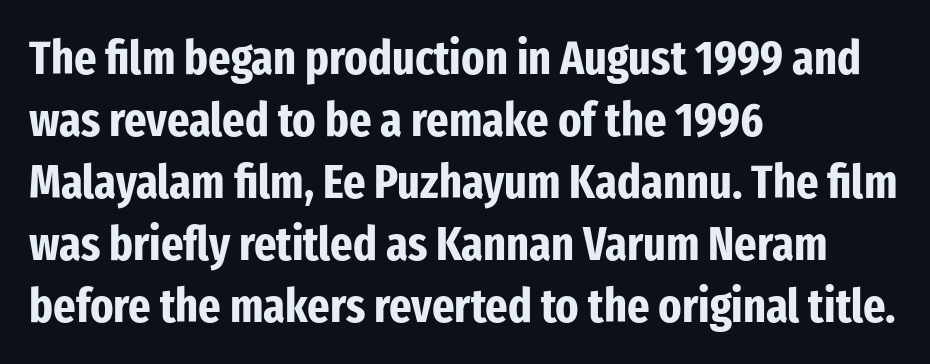
Q: Is the text bold? A: Yes.
Q: Is the text italic (slanted)? A: No, it is upright.
Q: Is the typeface a serif or a sans-serif typeface? A: Sans-serif.
Q: Is the text underlined? A: No.
Q: How is the paragraph aligned? A: Left-aligned.
Q: Is the spacing between letters normal or unusually wide? A: Normal.
Q: Is the spacing between lines tight, normal or loose? A: Normal.
Q: Width (condensed, normal, or wide)? A: Condensed.
Q: Stroke contrast? A: Low.
Q: x-height? A: Medium.
Q: Monospaced? A: No.
